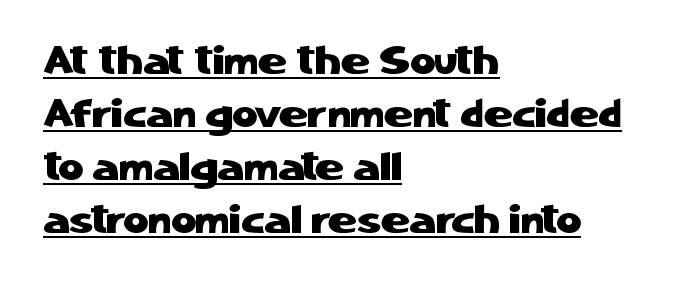
{"serif": "no", "italic": "no", "width": "normal", "stroke_contrast": "low", "x_height": "medium", "monospaced": "no", "underline": "yes", "align": "left", "line_spacing": "normal", "line_spacing_ratio": 1.36, "letter_spacing": "normal", "letter_spacing_em": 0.0, "glyph_px": 39}
